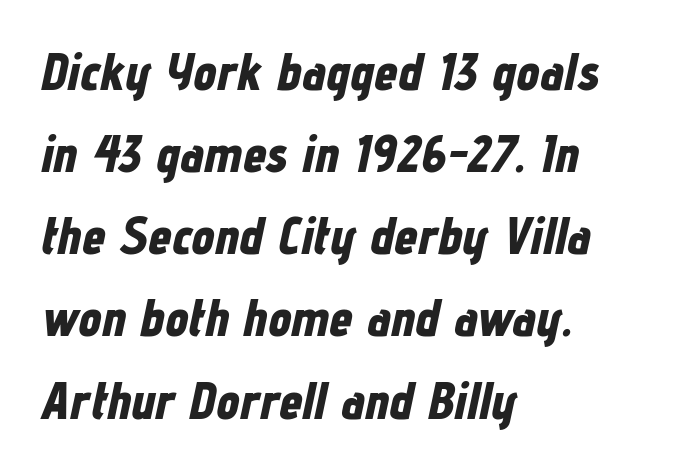
{"italic": "yes", "lean": "right", "slant_degrees": 12, "bold": "yes", "weight": "bold", "width": "condensed", "stroke_contrast": "low", "x_height": "medium", "monospaced": "no", "underline": "no", "align": "left", "line_spacing": "normal", "line_spacing_ratio": 1.58, "letter_spacing": "normal", "letter_spacing_em": 0.0, "glyph_px": 52}
